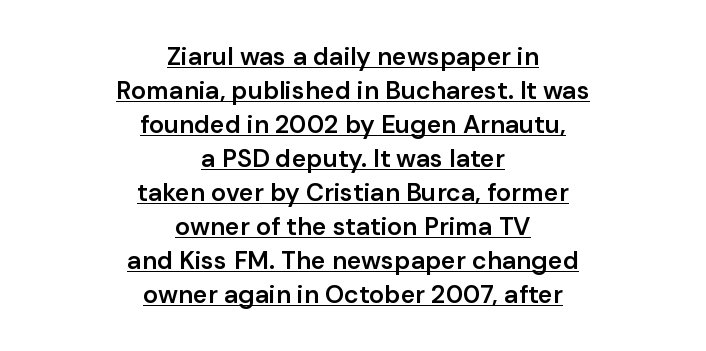
The image shows 25 px text type, upright; set centered, normal line spacing (1.36x), normal letter spacing, underlined.
